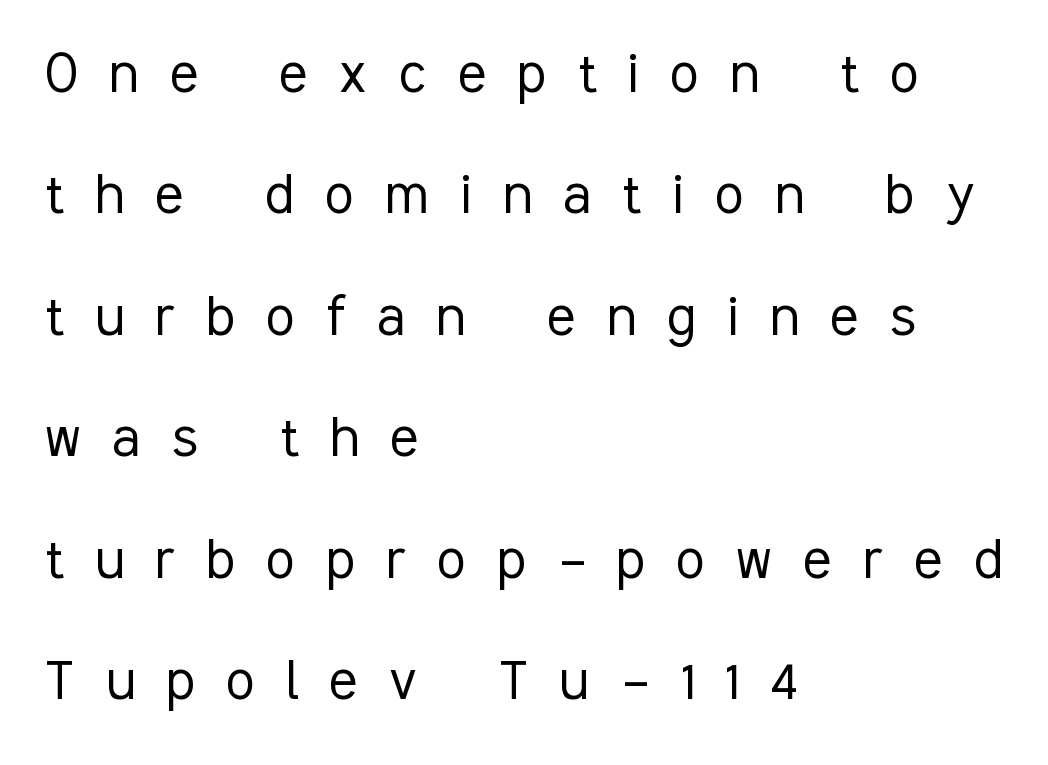
{"serif": "no", "italic": "no", "bold": "no", "weight": "light", "width": "condensed", "stroke_contrast": "low", "x_height": "medium", "monospaced": "no", "underline": "no", "align": "left", "line_spacing_ratio": 1.84, "letter_spacing": "wide", "letter_spacing_em": 0.48, "glyph_px": 66}
